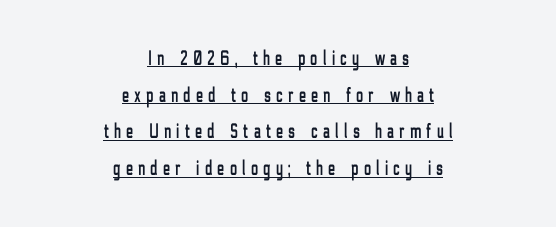
{"italic": "no", "underline": "yes", "align": "center", "line_spacing_ratio": 1.75, "letter_spacing": "wide", "letter_spacing_em": 0.26, "glyph_px": 21}
